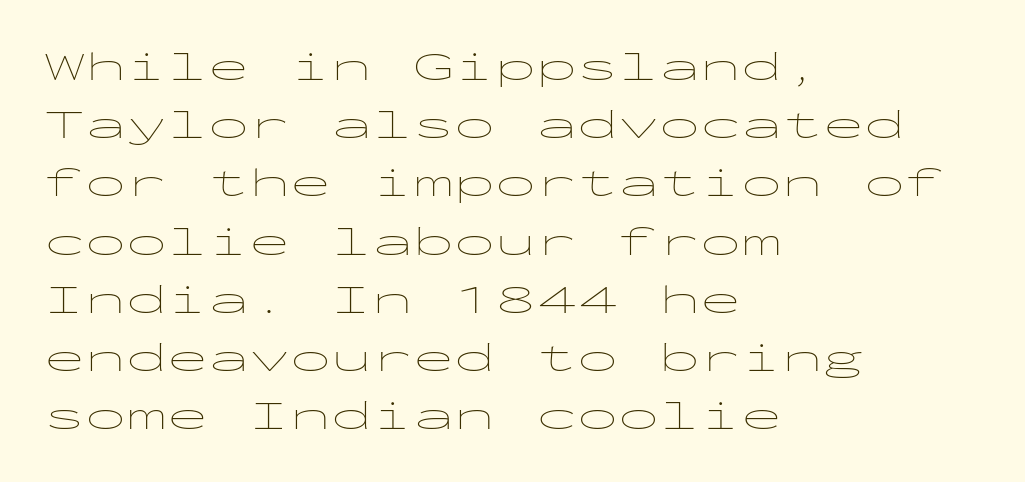
The image shows 41 px thin, wide sans-serif type, upright, monospaced; set left-aligned, normal line spacing (1.42x), normal letter spacing, not underlined; low stroke contrast and a medium x-height.
